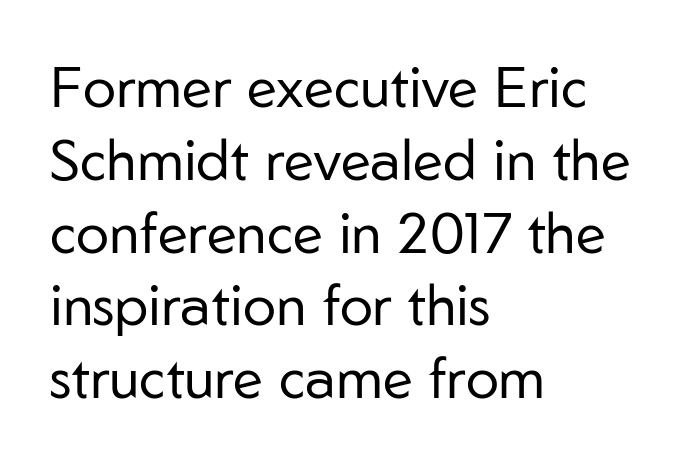
The gap between lines stays unmarked. Does the type have serifs? No, each stem ends abruptly. This sample uses plain, unmodified letter spacing. The rows are spaced the way most documents space them. Bold? No — there's no thickening of the strokes.
